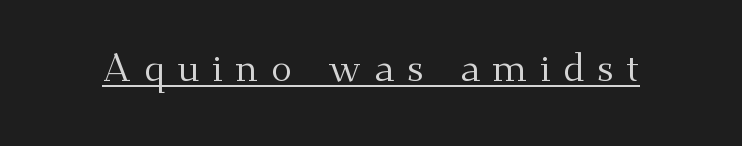
The image shows 39 px regular-weight serif type, upright; set unusually wide letter spacing (+0.32 em), underlined; medium stroke contrast and a small x-height.
